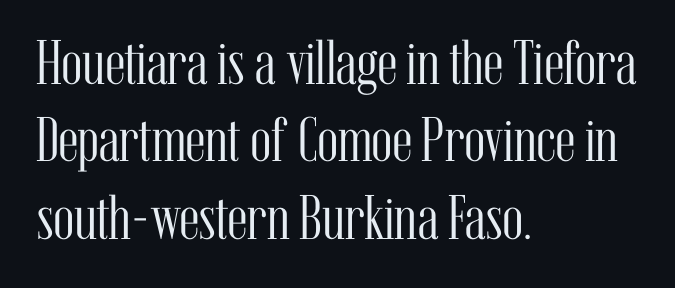
Q: Is the text bold? A: No.
Q: Is the text italic (slanted)? A: No, it is upright.
Q: Is the typeface a serif or a sans-serif typeface? A: Serif.
Q: Is the text underlined? A: No.
Q: How is the paragraph aligned? A: Left-aligned.
Q: Is the spacing between letters normal or unusually wide? A: Normal.
Q: Width (condensed, normal, or wide)? A: Condensed.
Q: Stroke contrast? A: Medium.
Q: x-height? A: Medium.
Q: Monospaced? A: No.
